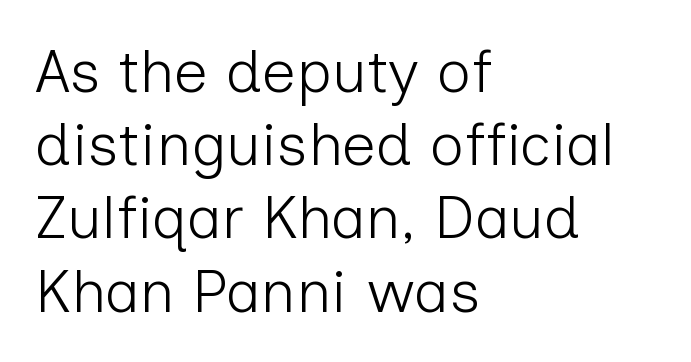
Do the characters align in a grid? No, the font is proportional. You could call the tracking neutral — neither tight nor loose. The letters carry no serifs — their stems end cleanly without finishing strokes. The typography opts for an upright posture over an oblique one. Caption: face not bold, strokes unweighted. The glyphs are unaccompanied by any horizontal stroke below them.
